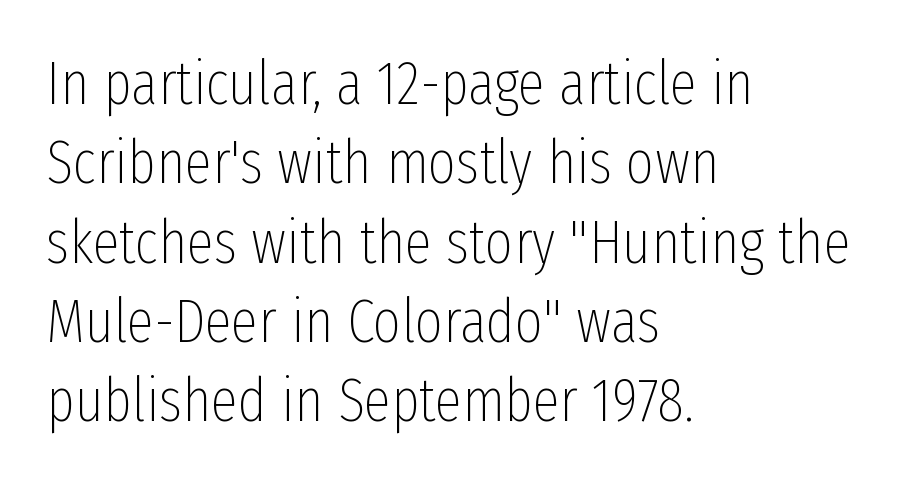
No heavy texture on the line: the type isn't bold. The letters carry no serifs — their stems end cleanly without finishing strokes. Anything drawn beneath the words? Only blank space. Horizontal bands of white between lines are of average thickness. Posture: straight, roman, zero tilt. Students, note that the glyphs here touch the page at normal intervals.
